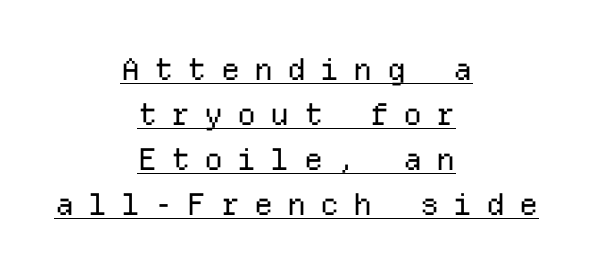
{"serif": "no", "italic": "no", "bold": "no", "weight": "regular", "width": "normal", "stroke_contrast": "low", "x_height": "medium", "monospaced": "yes", "underline": "yes", "align": "center", "line_spacing": "normal", "line_spacing_ratio": 1.5, "letter_spacing": "wide", "letter_spacing_em": 0.47, "glyph_px": 30}
